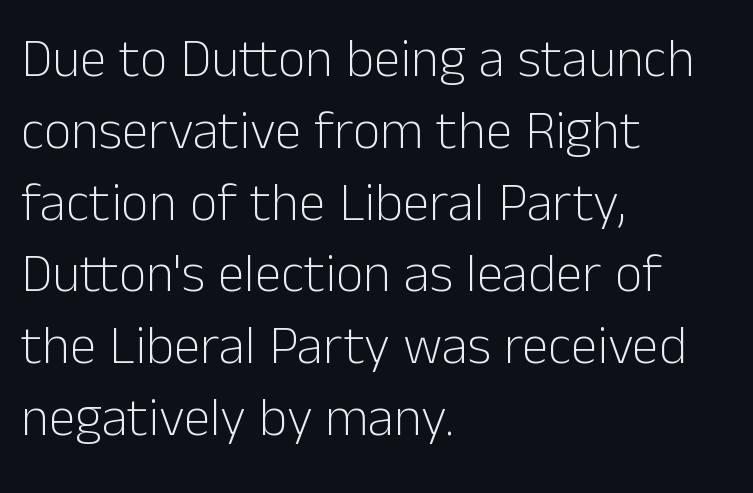
Inter-character spacing is left at the font's built-in metrics. Note the varied advance widths — an 'i' is clearly narrower than an 'm'. The gap between lines stays unmarked. In CSS terms this would be text-align: left.
